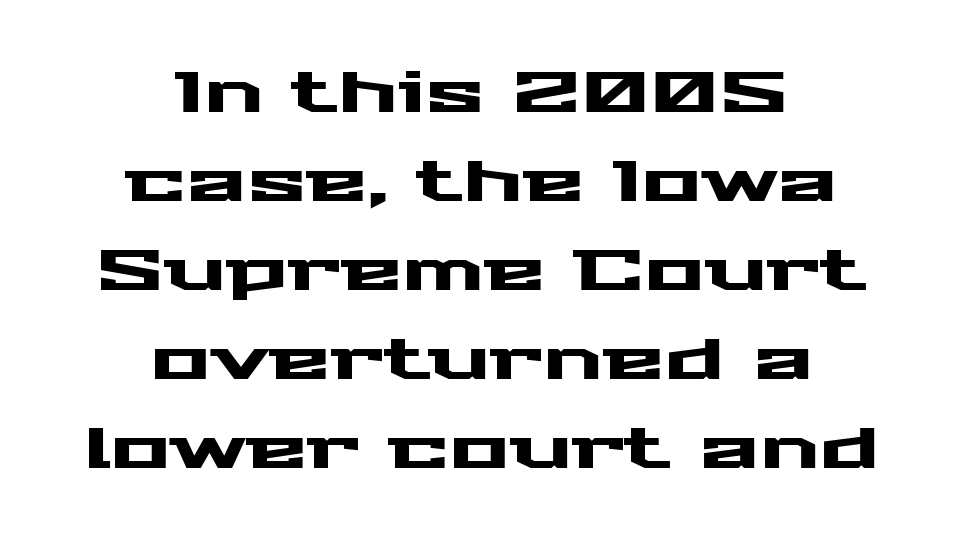
Letters rest on an invisible, unmarked baseline. Baseline-to-baseline distance is the conventional proportion of letter height. Every row of glyphs is offset so its center matches the block's center. Looks like regular typesetting: each glyph gets only the width it needs. Italic: no, the glyphs are upright roman. The designer went with a sans here, leaving each stem footless.
